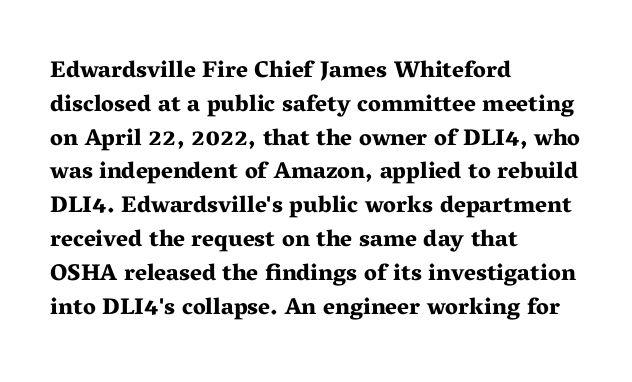
{"italic": "no", "bold": "yes", "underline": "no", "align": "left", "line_spacing": "normal", "line_spacing_ratio": 1.47, "letter_spacing": "normal", "letter_spacing_em": 0.0, "glyph_px": 23}
